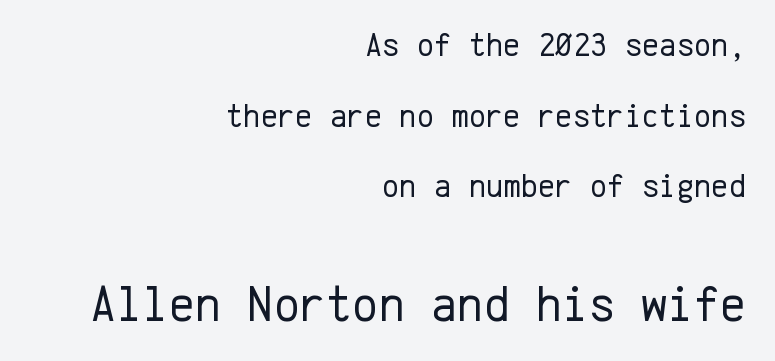
The image shows 50 px regular-weight sans-serif type, upright, monospaced; set right-aligned, loose line spacing (2.14x), normal letter spacing, not underlined; the second (bottom) block is 1.52x larger; low stroke contrast and a medium x-height.
